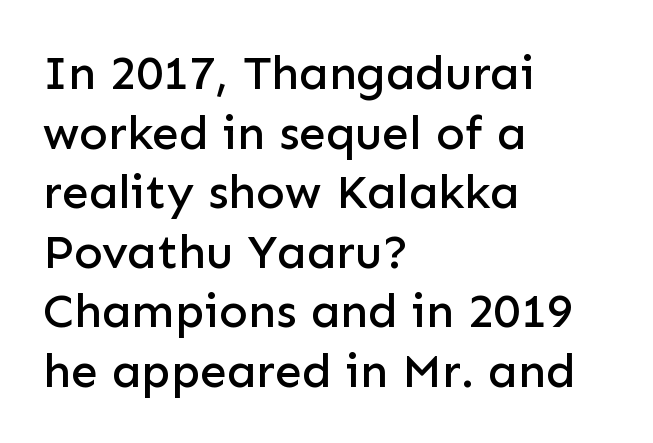
{"serif": "no", "italic": "no", "width": "normal", "stroke_contrast": "low", "x_height": "medium", "monospaced": "no", "underline": "no", "align": "left", "line_spacing_ratio": 1.24, "letter_spacing": "normal", "letter_spacing_em": 0.0, "glyph_px": 48}
